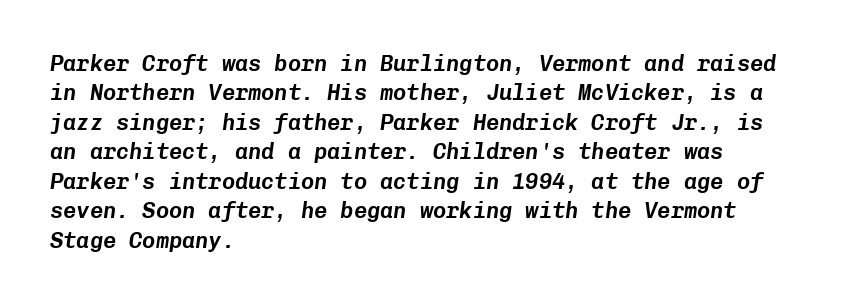
The image shows 22 px text type, italic (leaning right); set left-aligned, normal line spacing (1.34x), normal letter spacing, not underlined.
